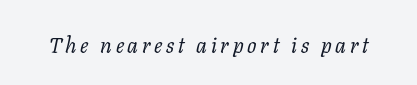
Bare-footed words on every line. This reads as an unemphasized weight, regular at the heaviest. Italic: yes, the glyphs are oblique.
